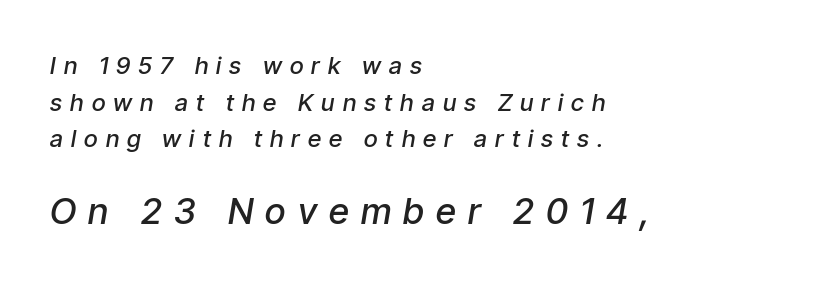
Q: Is the text bold? A: Semi-bold.
Q: Is the text italic (slanted)? A: Yes, it leans right by about 9 degrees.
Q: Is the text underlined? A: No.
Q: How is the paragraph aligned? A: Left-aligned.
Q: Is the spacing between letters normal or unusually wide? A: Unusually wide.
Q: Is the spacing between lines tight, normal or loose? A: Normal.
Q: Which block of text is set in a larger size, the first (top) or the second (bottom)? A: The second (bottom) one.
Q: Width (condensed, normal, or wide)? A: Condensed.
Q: Stroke contrast? A: Low.
Q: x-height? A: Medium.
Q: Monospaced? A: No.
